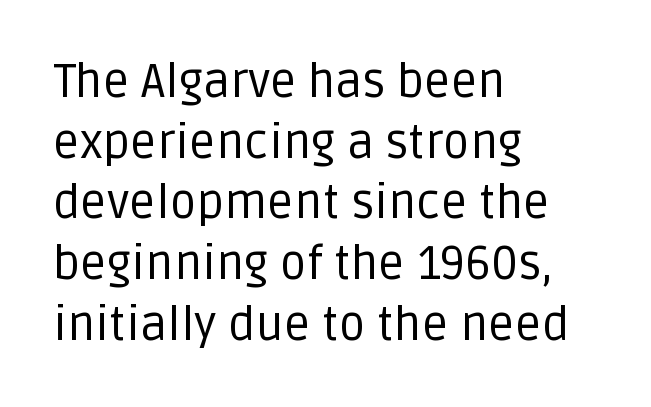
The font sits on the lighter half of the weight spectrum, regular included. Note the varied advance widths — an 'i' is clearly narrower than an 'm'. The rendering shows plain stroke endings on the letterforms — a sans-serif design. In terms of leading, this rendering sits right in the middle.
